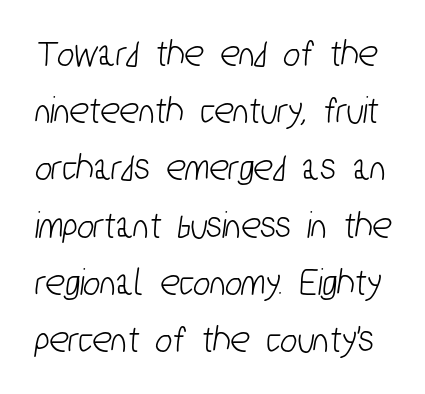
The image shows 40 px condensed sans-serif type; set normal line spacing (1.43x), normal letter spacing, not underlined; low stroke contrast and a medium x-height.
